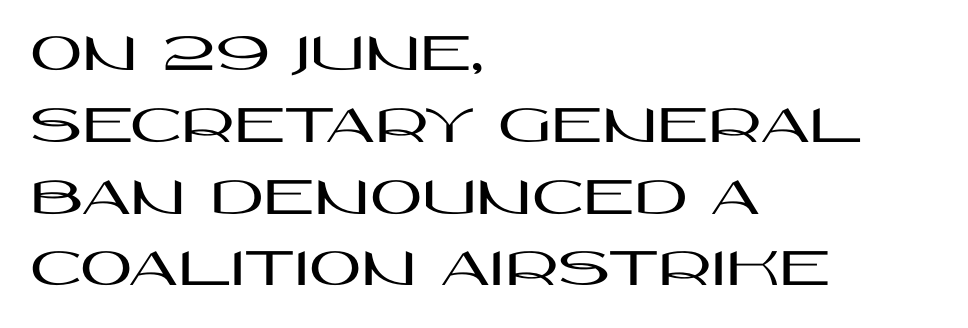
Q: Is the text italic (slanted)? A: No, it is upright.
Q: Is the typeface a serif or a sans-serif typeface? A: Sans-serif.
Q: Is the text underlined? A: No.
Q: How is the paragraph aligned? A: Left-aligned.
Q: Is the spacing between letters normal or unusually wide? A: Normal.
Q: Is the spacing between lines tight, normal or loose? A: Normal.
Q: Width (condensed, normal, or wide)? A: Wide.
Q: Stroke contrast? A: High.
Q: x-height? A: Large.
Q: Monospaced? A: No.
